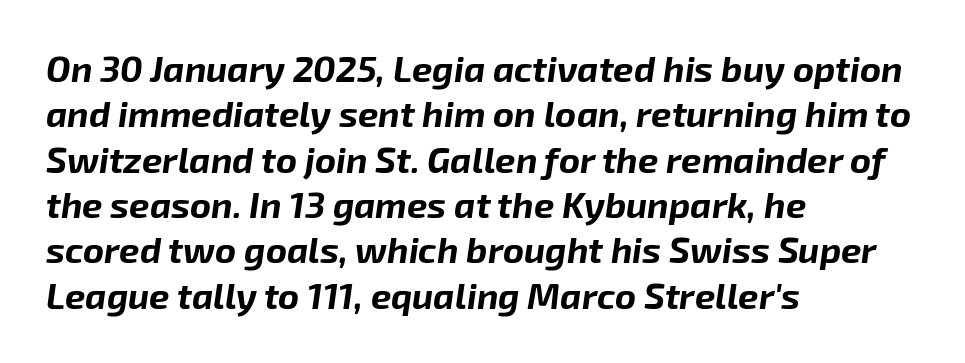
Whoever set this chose a conventional vertical rhythm. Here the designer chose a conventional face with non-uniform glyph widths. This sample uses plain, unmodified letter spacing. These lines are set flush left with a ragged right edge. The glyphs have the mass of a bold cut.
